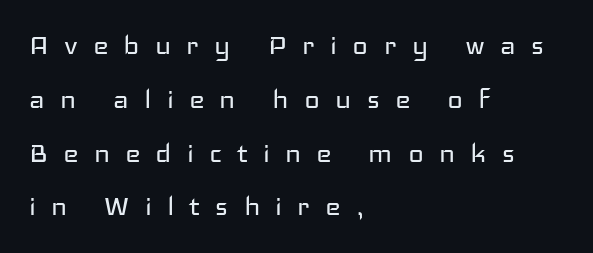
{"serif": "no", "italic": "no", "bold": "no", "weight": "regular", "width": "wide", "stroke_contrast": "low", "x_height": "medium", "monospaced": "no", "underline": "no", "align": "left", "line_spacing": "normal", "line_spacing_ratio": 1.63, "letter_spacing": "wide", "letter_spacing_em": 0.46, "glyph_px": 33}
